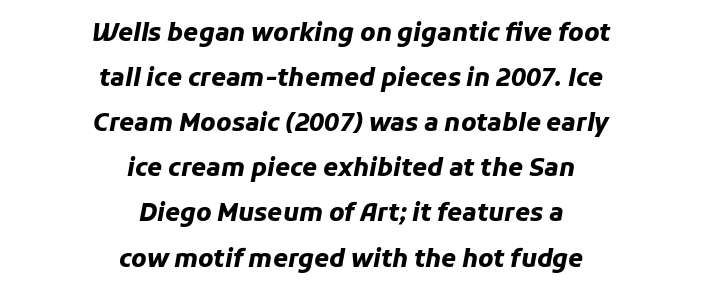
Q: Is the text bold? A: Yes.
Q: Is the text italic (slanted)? A: Yes, it leans right by about 11 degrees.
Q: Is the text underlined? A: No.
Q: How is the paragraph aligned? A: Centered.
Q: Is the spacing between letters normal or unusually wide? A: Normal.
